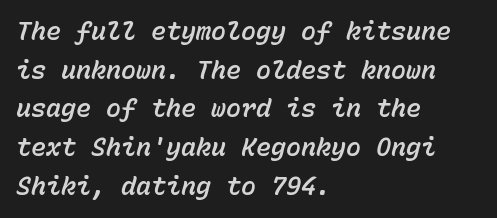
The image shows 25 px text type, italic (leaning right); set left-aligned, normal line spacing (1.55x), normal letter spacing, not underlined.
